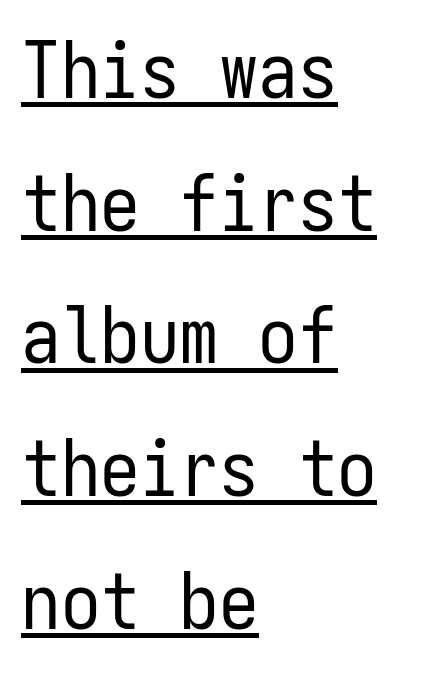
This is roman type, the default non-slanted kind. Weight class: somewhere from thin through regular. Does the copy run flush right? No — it runs flush left. Students, note that the glyphs here touch the page at normal intervals.
